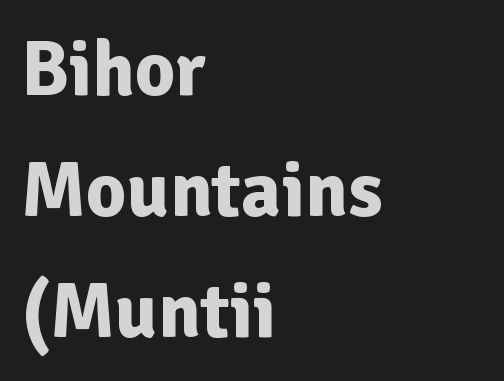
Q: Is the text bold? A: Yes.
Q: Is the text italic (slanted)? A: No, it is upright.
Q: Is the typeface a serif or a sans-serif typeface? A: Sans-serif.
Q: Is the text underlined? A: No.
Q: How is the paragraph aligned? A: Left-aligned.
Q: Is the spacing between letters normal or unusually wide? A: Normal.
Q: Is the spacing between lines tight, normal or loose? A: Normal.
Q: Width (condensed, normal, or wide)? A: Normal.
Q: Stroke contrast? A: Low.
Q: x-height? A: Medium.
Q: Monospaced? A: No.
